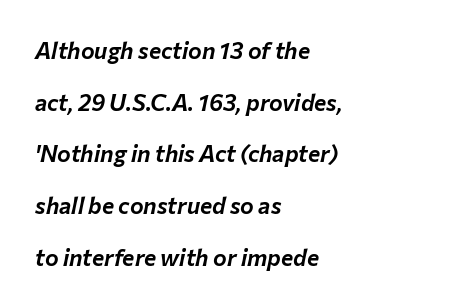
The image shows 23 px text type, italic (leaning right); set left-aligned, loose line spacing (2.25x), normal letter spacing, not underlined.
